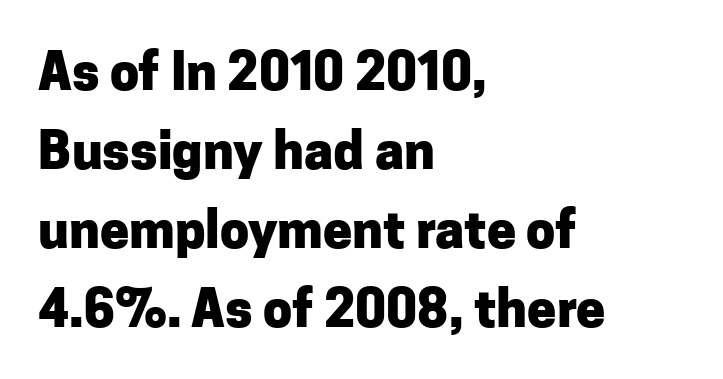
The image shows 52 px heavy sans-serif type, upright; set left-aligned, normal line spacing (1.52x), normal letter spacing, not underlined; low stroke contrast and a medium x-height.
